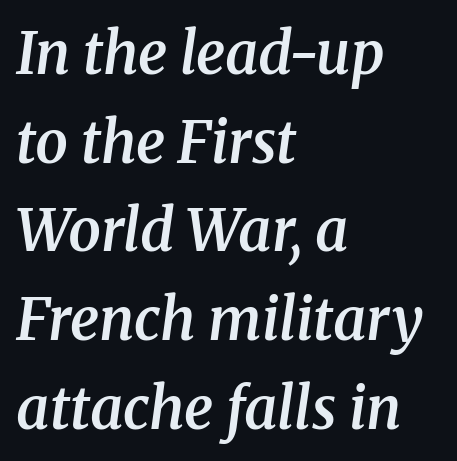
Q: Is the text bold? A: Semi-bold.
Q: Is the text italic (slanted)? A: Yes, it leans right by about 8 degrees.
Q: Is the typeface a serif or a sans-serif typeface? A: Serif.
Q: Is the text underlined? A: No.
Q: How is the paragraph aligned? A: Left-aligned.
Q: Is the spacing between letters normal or unusually wide? A: Normal.
Q: Is the spacing between lines tight, normal or loose? A: Normal.
Q: Width (condensed, normal, or wide)? A: Normal.
Q: Stroke contrast? A: Medium.
Q: x-height? A: Medium.
Q: Monospaced? A: No.
